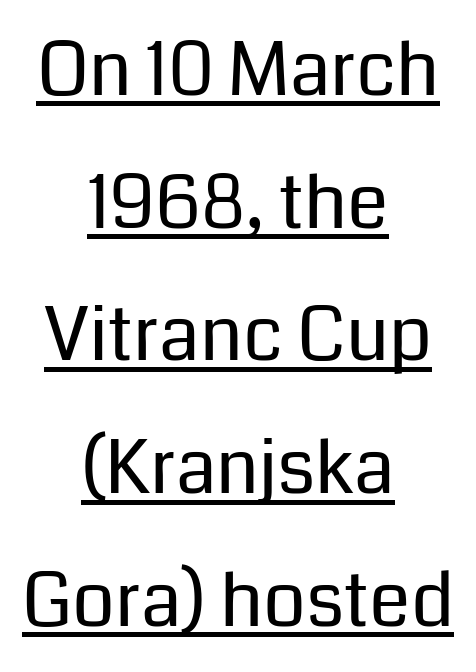
The image shows 75 px regular-weight sans-serif type, upright; set centered, line spacing 1.77x, normal letter spacing, underlined; low stroke contrast and a medium x-height.
